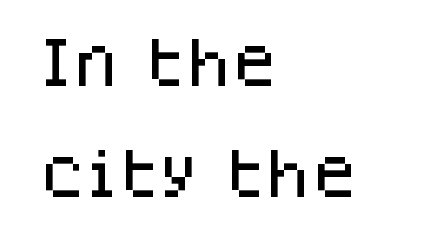
{"serif": "no", "italic": "no", "width": "normal", "stroke_contrast": "low", "x_height": "large", "monospaced": "no", "underline": "no", "align": "left", "line_spacing": "loose", "line_spacing_ratio": 2.09, "letter_spacing": "normal", "letter_spacing_em": 0.0, "glyph_px": 53}
